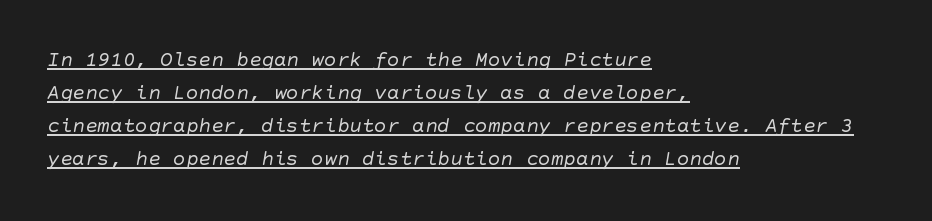
Q: Is the text bold? A: No.
Q: Is the text underlined? A: Yes.
Q: How is the paragraph aligned? A: Left-aligned.
Q: Is the spacing between letters normal or unusually wide? A: Normal.
Q: Is the spacing between lines tight, normal or loose? A: Normal.
